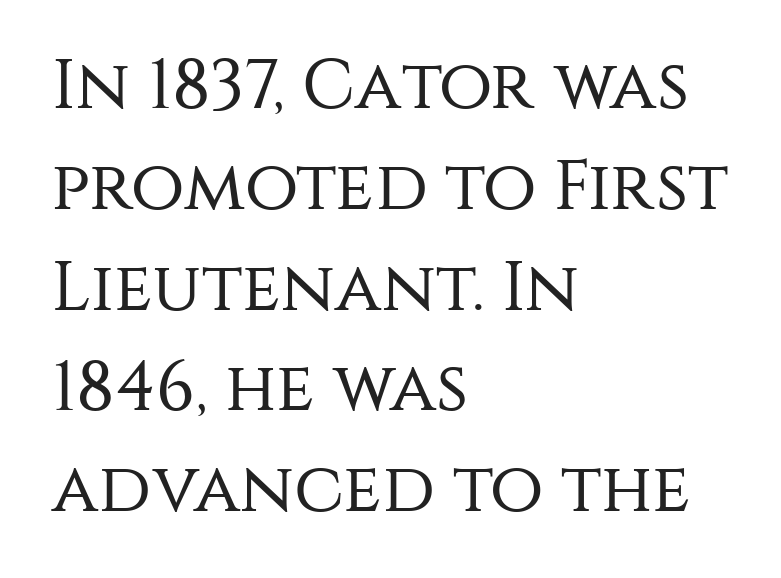
The passage shown has conventional tracking throughout. Ink coverage per letter is moderate at most. Designer's note — italics off, roman on. One glance says typical: line gaps are just what's usual. I'd call this a sans setting — the letters go barefoot.
